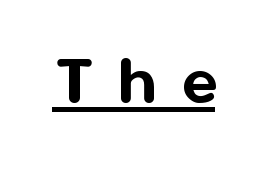
The image shows 72 px sans-serif type, upright; set unusually wide letter spacing (+0.36 em), underlined; medium stroke contrast and a medium x-height.
